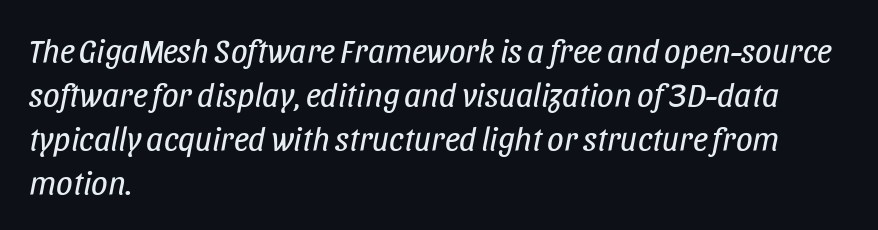
Q: Is the text bold? A: No.
Q: Is the text italic (slanted)? A: Yes, it leans right by about 11 degrees.
Q: Is the text underlined? A: No.
Q: How is the paragraph aligned? A: Left-aligned.
Q: Is the spacing between letters normal or unusually wide? A: Normal.
Q: Is the spacing between lines tight, normal or loose? A: Normal.
Q: Width (condensed, normal, or wide)? A: Condensed.
Q: Stroke contrast? A: Low.
Q: x-height? A: Large.
Q: Monospaced? A: No.
